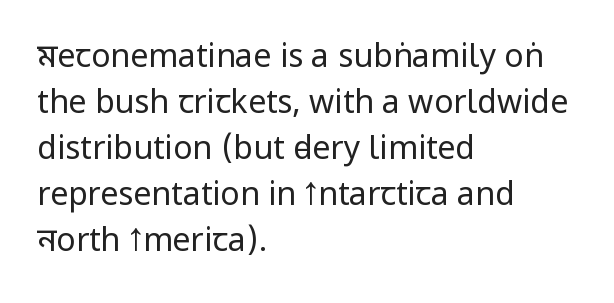
Q: Is the text bold? A: No.
Q: Is the text italic (slanted)? A: No, it is upright.
Q: Is the typeface a serif or a sans-serif typeface? A: Sans-serif.
Q: Is the text underlined? A: No.
Q: How is the paragraph aligned? A: Left-aligned.
Q: Is the spacing between letters normal or unusually wide? A: Normal.
Q: Is the spacing between lines tight, normal or loose? A: Normal.
Q: Width (condensed, normal, or wide)? A: Condensed.
Q: Stroke contrast? A: Low.
